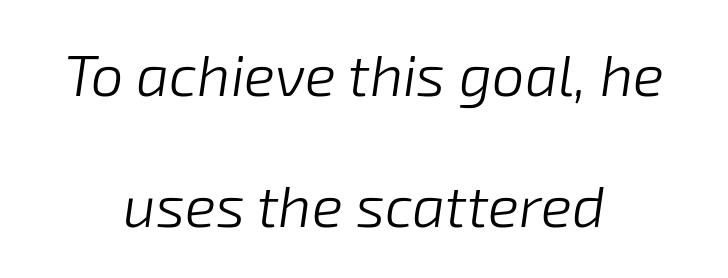
These lines stack symmetrically, like a column narrowing and widening about its center. Notice the wide empty band between every row — that's loose leading. The horizontal fit of the characters is conventional and even. Tall strokes in this sample are angled rather than plumb. The specimen omits any rule beneath the text block's lines. A typesetter would call this proportional, since set widths differ per character.
